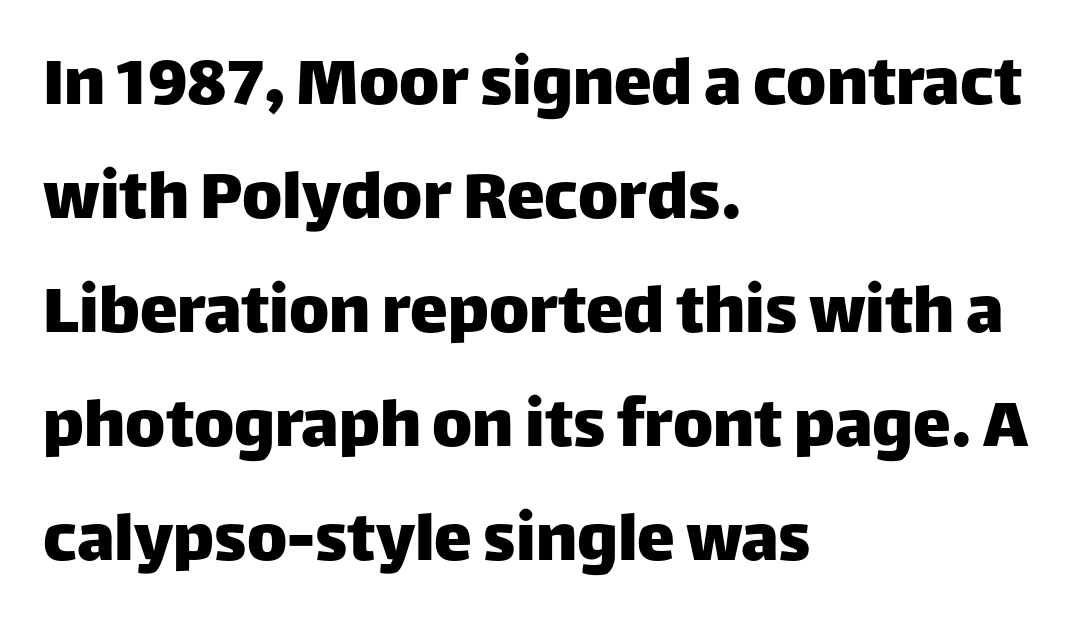
{"serif": "no", "italic": "no", "width": "normal", "stroke_contrast": "low", "x_height": "large", "monospaced": "no", "underline": "no", "align": "left", "line_spacing": "normal", "line_spacing_ratio": 1.5, "letter_spacing": "normal", "letter_spacing_em": 0.0, "glyph_px": 76}
